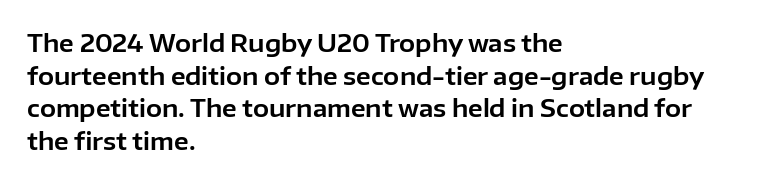
{"italic": "no", "underline": "no", "align": "left", "line_spacing": "normal", "line_spacing_ratio": 1.36, "letter_spacing": "normal", "letter_spacing_em": 0.0, "glyph_px": 24}
